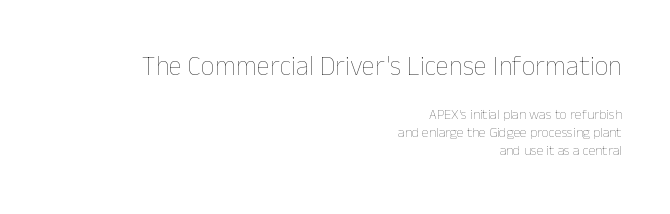
The zone under the glyphs is completely vacant. Which of the two is more prominent by size? The first, at the top. Posture: straight, roman, zero tilt. This sample keeps an unexceptional amount of space between lines. Caption: standard tracking, unaltered.
